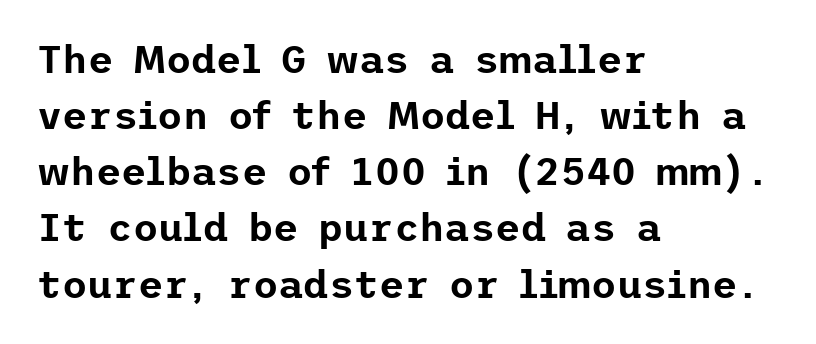
Tall strokes in this sample are plumb rather than angled. Grotesque or geometric, the face here clearly has no serifs. The baseline area is clear. The type is set solid horizontally, with unmodified tracking. Vertically, the passage feels balanced, rows spaced as you'd expect. The paragraph shown leans on its left margin.
